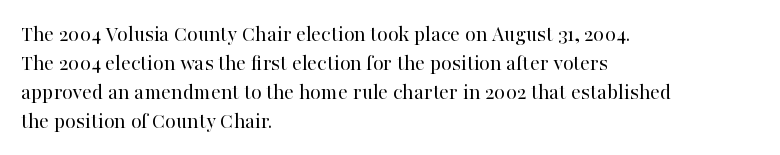
The image shows 22 px text type, upright; set left-aligned, normal line spacing (1.32x), normal letter spacing, not underlined.
